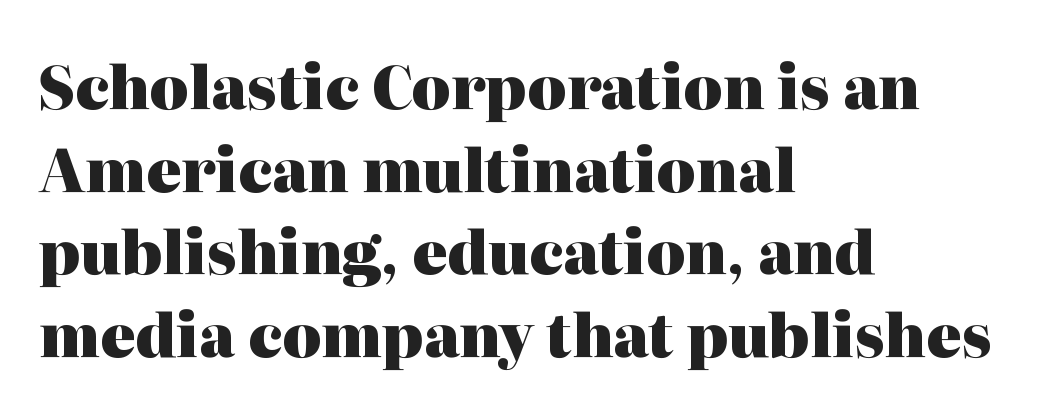
{"serif": "yes", "italic": "no", "bold": "yes", "weight": "heavy", "width": "normal", "stroke_contrast": "high", "x_height": "medium", "monospaced": "no", "underline": "no", "align": "left", "line_spacing": "normal", "line_spacing_ratio": 1.4, "letter_spacing": "normal", "letter_spacing_em": 0.0, "glyph_px": 59}
